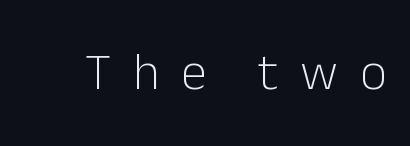
{"serif": "no", "italic": "no", "bold": "no", "weight": "light", "width": "normal", "stroke_contrast": "low", "x_height": "medium", "monospaced": "no", "underline": "no", "letter_spacing": "wide", "letter_spacing_em": 0.41, "glyph_px": 52}
